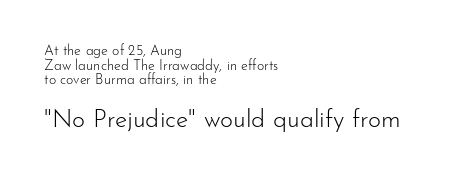
Unlike italic type, these characters show no tilt at all. Which of the two is more prominent by size? The second, at the bottom. Observe the ordinary spacing: letters are neighbours, not strangers. Descenders are the only things crossing below the line. One-word summary of the alignment: left. Weight class: somewhere from thin through regular.
